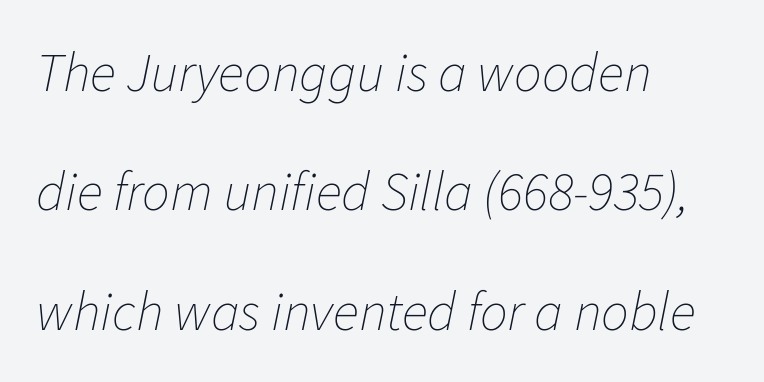
The image shows 55 px thin type, italic (leaning right); set left-aligned, loose line spacing (2.17x), normal letter spacing, not underlined; low stroke contrast and a medium x-height.
